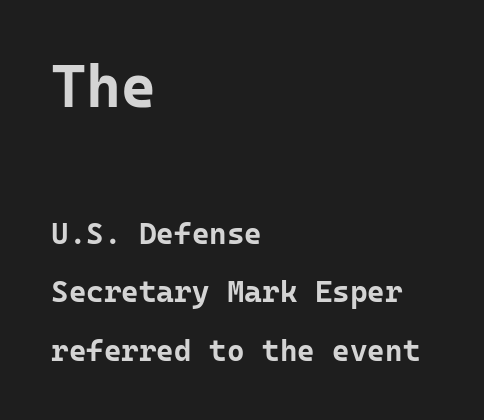
Q: Is the text bold? A: Yes.
Q: Is the text italic (slanted)? A: No, it is upright.
Q: Is the typeface a serif or a sans-serif typeface? A: Sans-serif.
Q: Is the text underlined? A: No.
Q: How is the paragraph aligned? A: Left-aligned.
Q: Is the spacing between letters normal or unusually wide? A: Normal.
Q: Is the spacing between lines tight, normal or loose? A: Loose.
Q: Which block of text is set in a larger size, the first (top) or the second (bottom)? A: The first (top) one.
Q: Width (condensed, normal, or wide)? A: Normal.
Q: Stroke contrast? A: Low.
Q: x-height? A: Medium.
Q: Monospaced? A: Yes.
